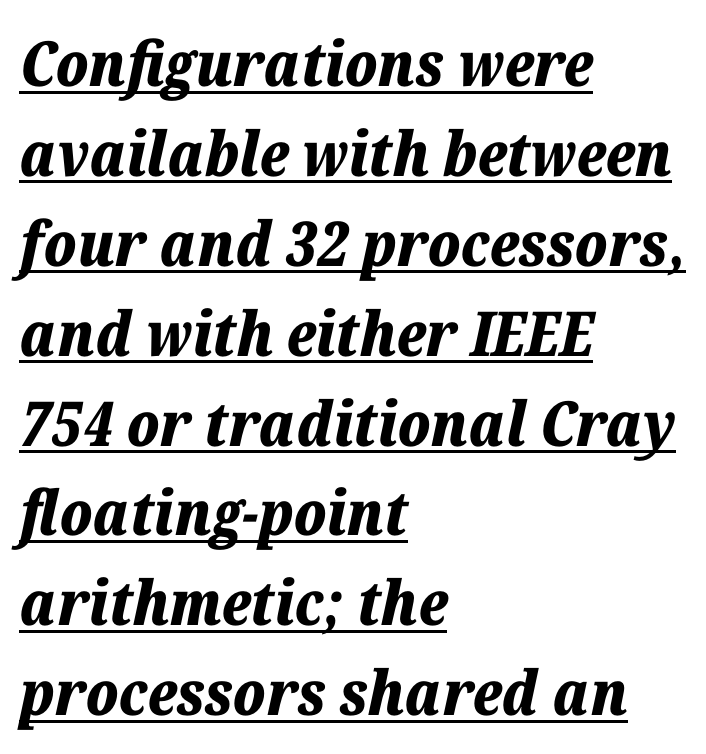
The image shows 62 px bold type, italic (leaning right); set left-aligned, normal line spacing (1.45x), normal letter spacing, underlined; low stroke contrast and a medium x-height.
